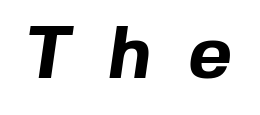
{"serif": "no", "bold": "yes", "weight": "bold", "width": "normal", "x_height": "medium", "monospaced": "no", "underline": "no", "letter_spacing": "wide", "letter_spacing_em": 0.49, "glyph_px": 75}
